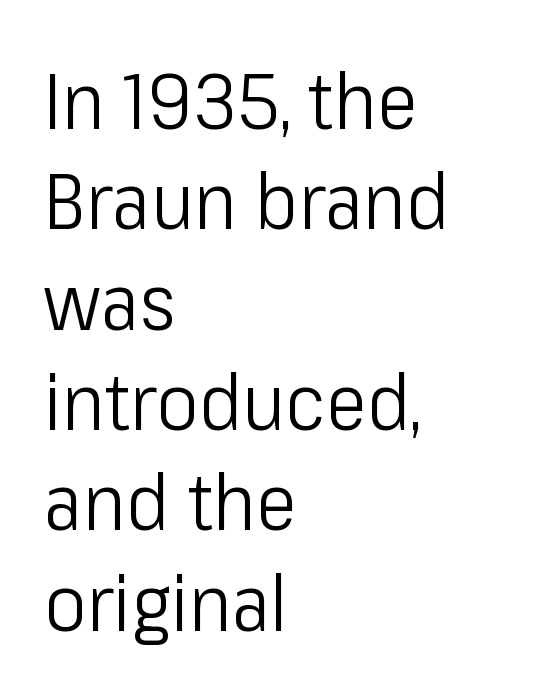
{"serif": "no", "italic": "no", "bold": "no", "weight": "light", "width": "condensed", "stroke_contrast": "low", "x_height": "medium", "monospaced": "no", "underline": "no", "align": "left", "line_spacing": "normal", "line_spacing_ratio": 1.27, "letter_spacing": "normal", "letter_spacing_em": 0.0, "glyph_px": 79}
